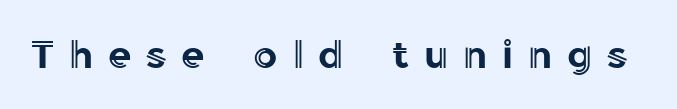
Q: Is the text italic (slanted)? A: No, it is upright.
Q: Is the text underlined? A: No.
Q: Is the spacing between letters normal or unusually wide? A: Unusually wide.
Q: Width (condensed, normal, or wide)? A: Normal.
Q: x-height? A: Medium.
Q: Monospaced? A: No.
